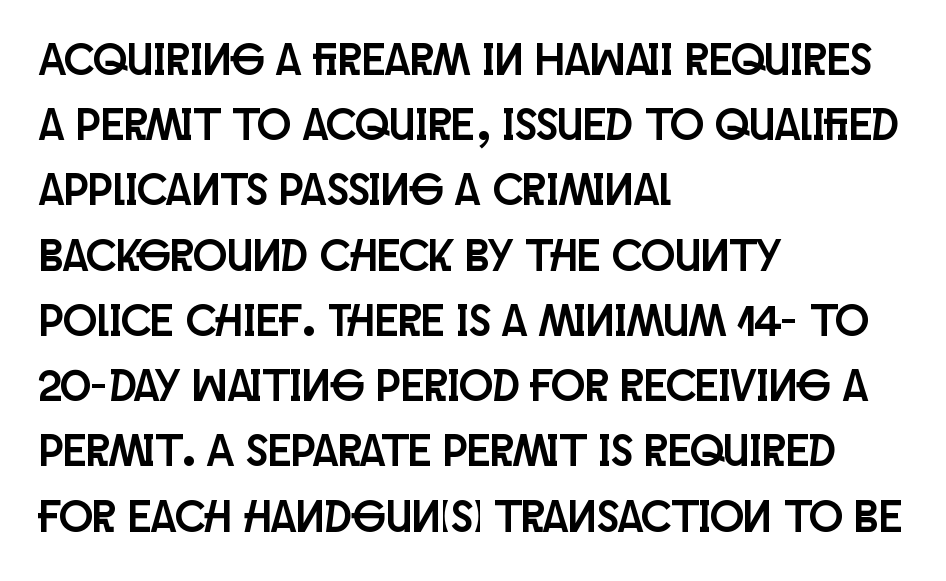
The passage shown is typed in a proportional face where columns would drift. Unlike a traditional serif, this face leaves its strokes unadorned. The typography opts for an upright posture over an oblique one. A classic flush-left, rag-right setting is used for this passage. How are the letters spaced? Ordinarily, with no added tracking. Rule under the text: the space is simply empty.
